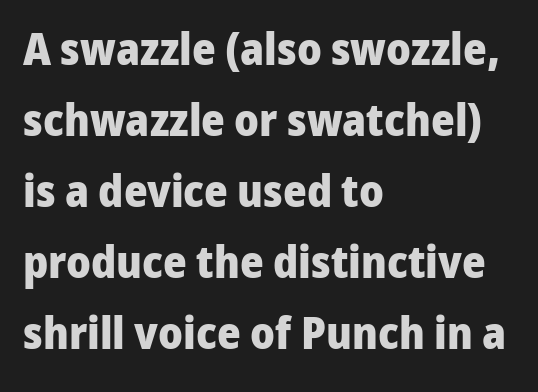
Q: Is the text bold? A: Yes.
Q: Is the text italic (slanted)? A: No, it is upright.
Q: Is the typeface a serif or a sans-serif typeface? A: Sans-serif.
Q: Is the text underlined? A: No.
Q: How is the paragraph aligned? A: Left-aligned.
Q: Is the spacing between letters normal or unusually wide? A: Normal.
Q: Is the spacing between lines tight, normal or loose? A: Normal.
Q: Width (condensed, normal, or wide)? A: Normal.
Q: Stroke contrast? A: Low.
Q: x-height? A: Medium.
Q: Monospaced? A: No.
